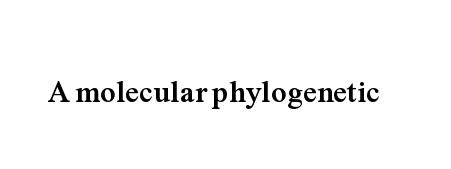
The image shows 31 px semibold serif type, upright; set normal letter spacing, not underlined; medium stroke contrast and a medium x-height.
